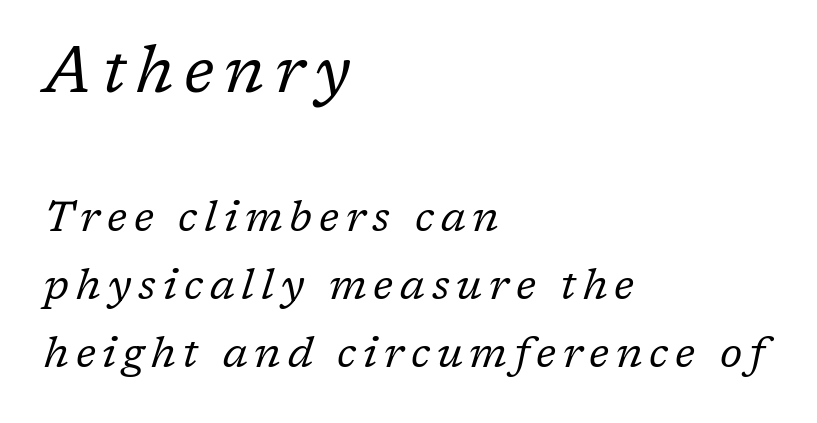
Q: Is the text bold? A: No.
Q: Is the text italic (slanted)? A: Yes, it leans right by about 17 degrees.
Q: Is the typeface a serif or a sans-serif typeface? A: Serif.
Q: Is the text underlined? A: No.
Q: How is the paragraph aligned? A: Left-aligned.
Q: Is the spacing between lines tight, normal or loose? A: Normal.
Q: Which block of text is set in a larger size, the first (top) or the second (bottom)? A: The first (top) one.
Q: Width (condensed, normal, or wide)? A: Normal.
Q: Stroke contrast? A: Low.
Q: x-height? A: Medium.
Q: Monospaced? A: No.
